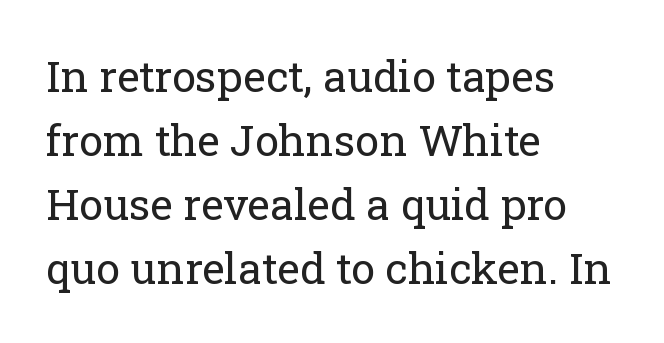
The axis of the letterforms is exactly vertical. Vertical spacing — default. A light-to-regular cut is what we see here. The passage shown is not underscored anywhere. The passage shown is typed in a proportional face where columns would drift. The paragraph has a hard left edge and a soft right edge.
